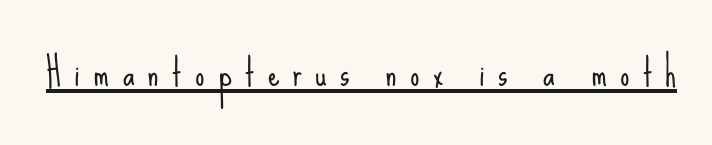
Italic? Not at all — the glyphs are vertical. The letterforms stand isolated, each surrounded by extra space. In designer terms, the underline attribute is active on this setting. This sample has the flowing, uneven cadence of proportional lettering. Weight: in the light-to-regular range. No feet cap the strokes, marking this as sans-serif type.
